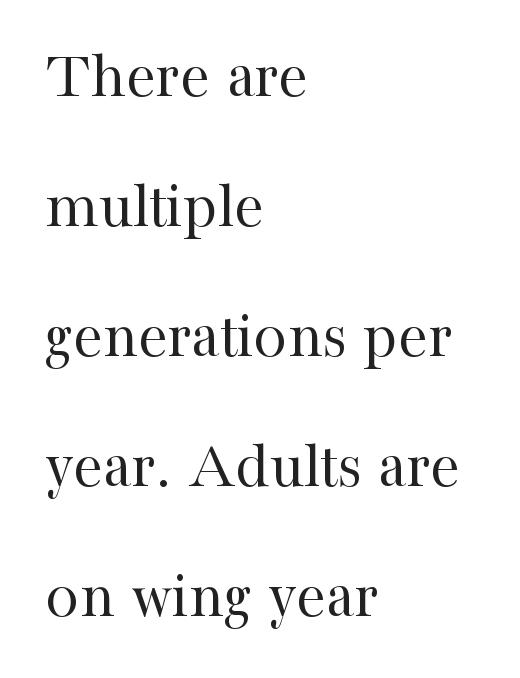
One-word summary of the alignment: left. Short note: letters normally spaced. Widely set lines give the paragraph a tall, airy silhouette. Do the characters align in a grid? No, the font is proportional. Lines of text with bare space underneath.
